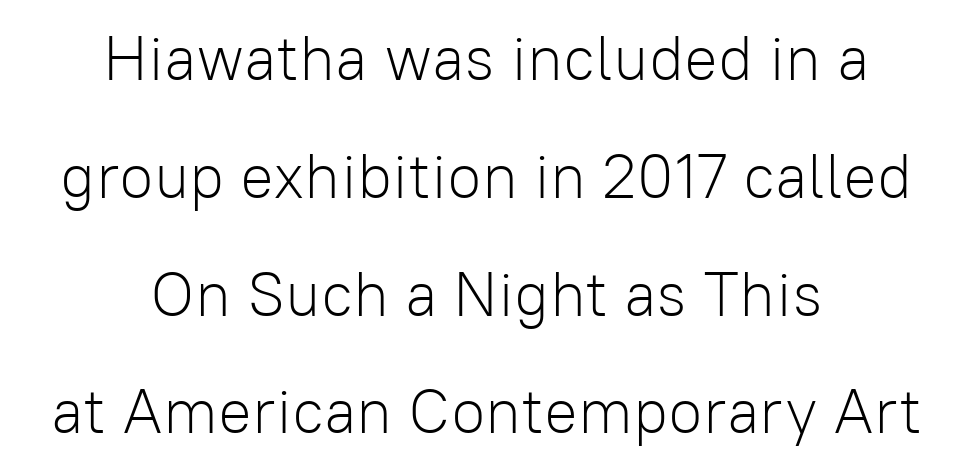
Q: Is the text bold? A: No.
Q: Is the text italic (slanted)? A: No, it is upright.
Q: Is the typeface a serif or a sans-serif typeface? A: Sans-serif.
Q: Is the text underlined? A: No.
Q: How is the paragraph aligned? A: Centered.
Q: Is the spacing between letters normal or unusually wide? A: Normal.
Q: Width (condensed, normal, or wide)? A: Normal.
Q: Stroke contrast? A: Low.
Q: x-height? A: Medium.
Q: Monospaced? A: No.
